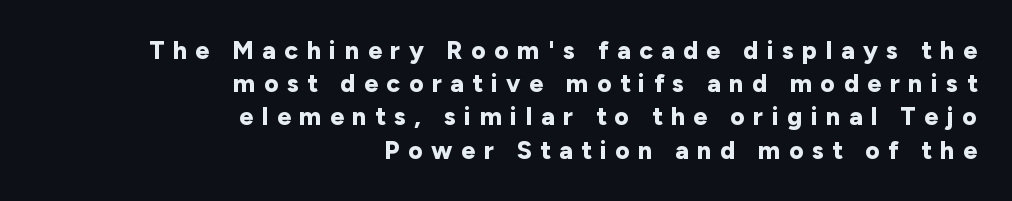
Q: Is the text bold? A: Yes.
Q: Is the text italic (slanted)? A: No, it is upright.
Q: Is the text underlined? A: No.
Q: How is the paragraph aligned? A: Right-aligned.
Q: Is the spacing between letters normal or unusually wide? A: Unusually wide.
Q: Is the spacing between lines tight, normal or loose? A: Normal.
